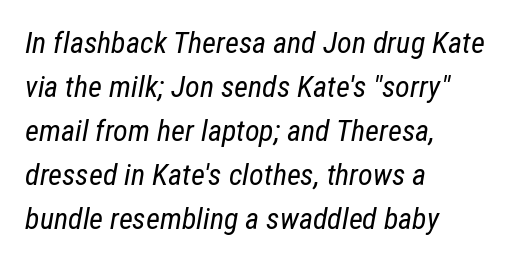
The string is rendered with underlining switched off. Italic? Definitely — the glyphs are oblique. Teacher's note: observe the even left margin — that is flush-left alignment. The rendering uses natural spacing where letterforms have individual widths.
